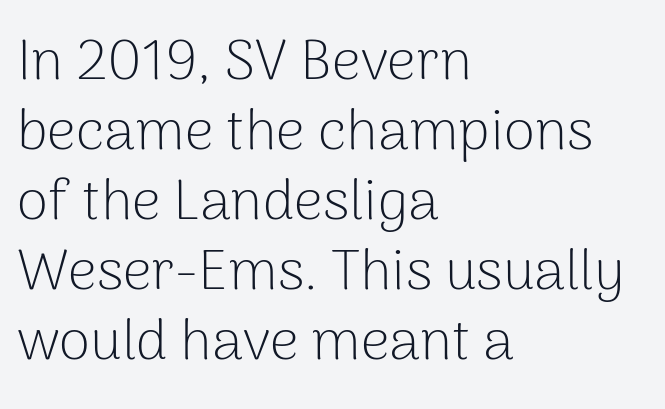
Q: Is the text bold? A: No.
Q: Is the text italic (slanted)? A: No, it is upright.
Q: Is the typeface a serif or a sans-serif typeface? A: Sans-serif.
Q: Is the text underlined? A: No.
Q: How is the paragraph aligned? A: Left-aligned.
Q: Is the spacing between letters normal or unusually wide? A: Normal.
Q: Width (condensed, normal, or wide)? A: Normal.
Q: Stroke contrast? A: Low.
Q: x-height? A: Medium.
Q: Monospaced? A: No.
